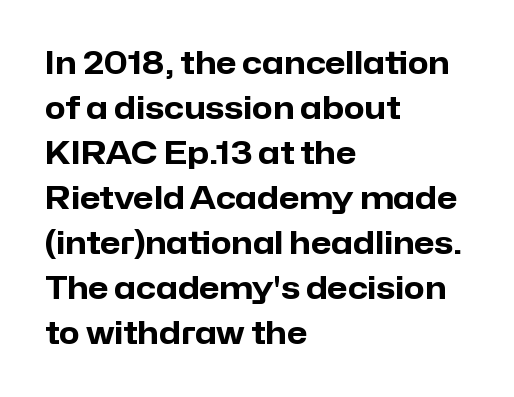
The image shows 30 px heavy sans-serif type, upright; set left-aligned, normal line spacing (1.5x), normal letter spacing, not underlined; low stroke contrast and a medium x-height.
